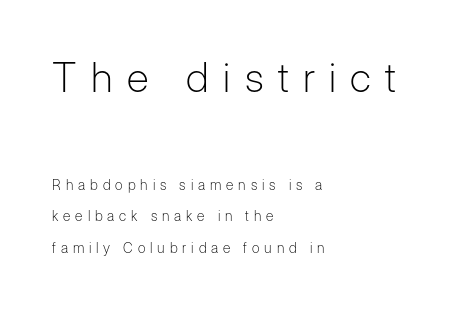
Q: Is the text bold? A: No.
Q: Is the text italic (slanted)? A: No, it is upright.
Q: Is the typeface a serif or a sans-serif typeface? A: Sans-serif.
Q: Is the text underlined? A: No.
Q: How is the paragraph aligned? A: Left-aligned.
Q: Is the spacing between letters normal or unusually wide? A: Unusually wide.
Q: Is the spacing between lines tight, normal or loose? A: Loose.
Q: Which block of text is set in a larger size, the first (top) or the second (bottom)? A: The first (top) one.
Q: Width (condensed, normal, or wide)? A: Normal.
Q: Stroke contrast? A: Low.
Q: x-height? A: Medium.
Q: Monospaced? A: No.
